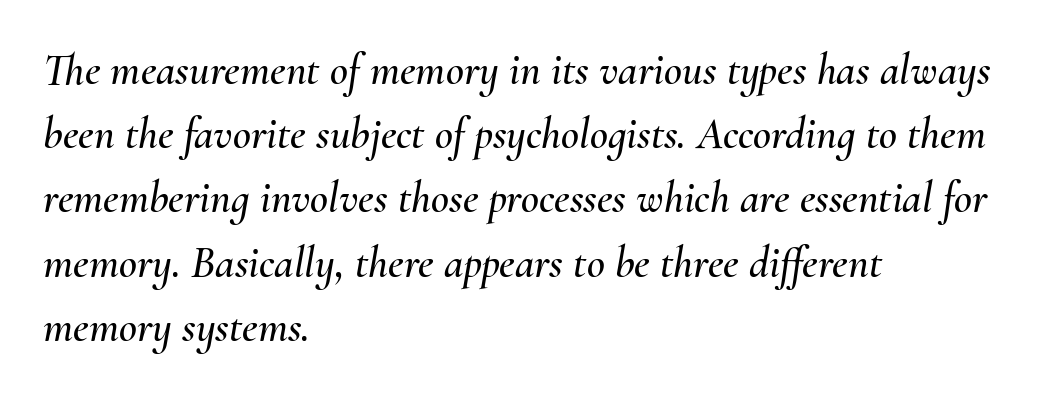
{"italic": "yes", "lean": "right", "slant_degrees": 10, "width": "normal", "stroke_contrast": "medium", "x_height": "small", "monospaced": "no", "underline": "no", "align": "left", "line_spacing": "normal", "line_spacing_ratio": 1.46, "letter_spacing": "normal", "letter_spacing_em": 0.0, "glyph_px": 44}
